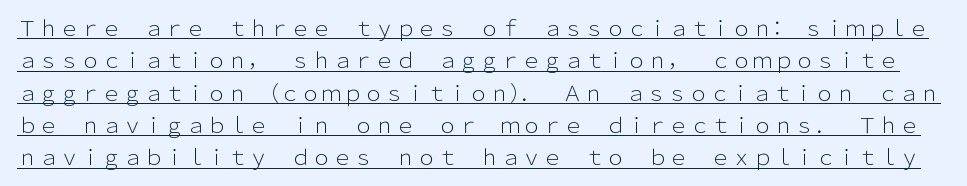
{"italic": "no", "bold": "no", "underline": "yes", "line_spacing": "normal", "line_spacing_ratio": 1.54, "letter_spacing": "normal", "letter_spacing_em": 0.0, "glyph_px": 21}
